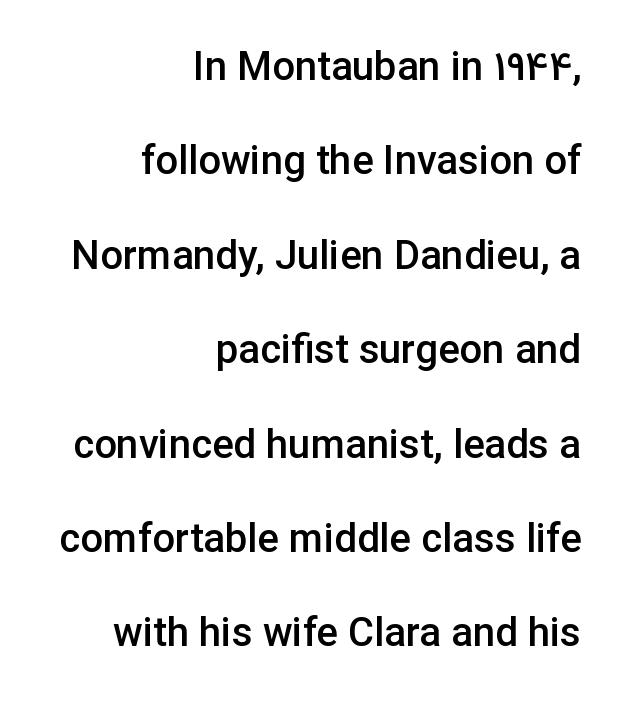
Q: Is the text bold? A: Semi-bold.
Q: Is the text italic (slanted)? A: No, it is upright.
Q: Is the typeface a serif or a sans-serif typeface? A: Sans-serif.
Q: Is the text underlined? A: No.
Q: How is the paragraph aligned? A: Right-aligned.
Q: Is the spacing between letters normal or unusually wide? A: Normal.
Q: Is the spacing between lines tight, normal or loose? A: Loose.
Q: Width (condensed, normal, or wide)? A: Normal.
Q: Stroke contrast? A: Low.
Q: x-height? A: Medium.
Q: Monospaced? A: No.
